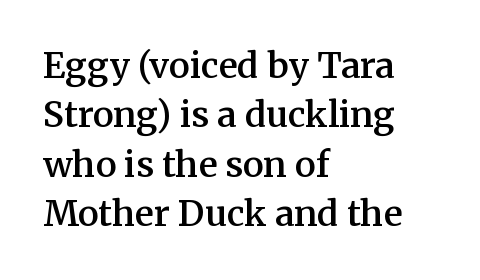
The image shows 35 px semibold serif type, upright; set left-aligned, normal line spacing (1.41x), normal letter spacing, not underlined; medium stroke contrast and a medium x-height.
